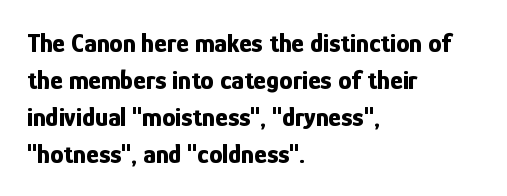
Q: Is the text bold? A: Yes.
Q: Is the text italic (slanted)? A: No, it is upright.
Q: Is the text underlined? A: No.
Q: How is the paragraph aligned? A: Left-aligned.
Q: Is the spacing between letters normal or unusually wide? A: Normal.
Q: Is the spacing between lines tight, normal or loose? A: Normal.
